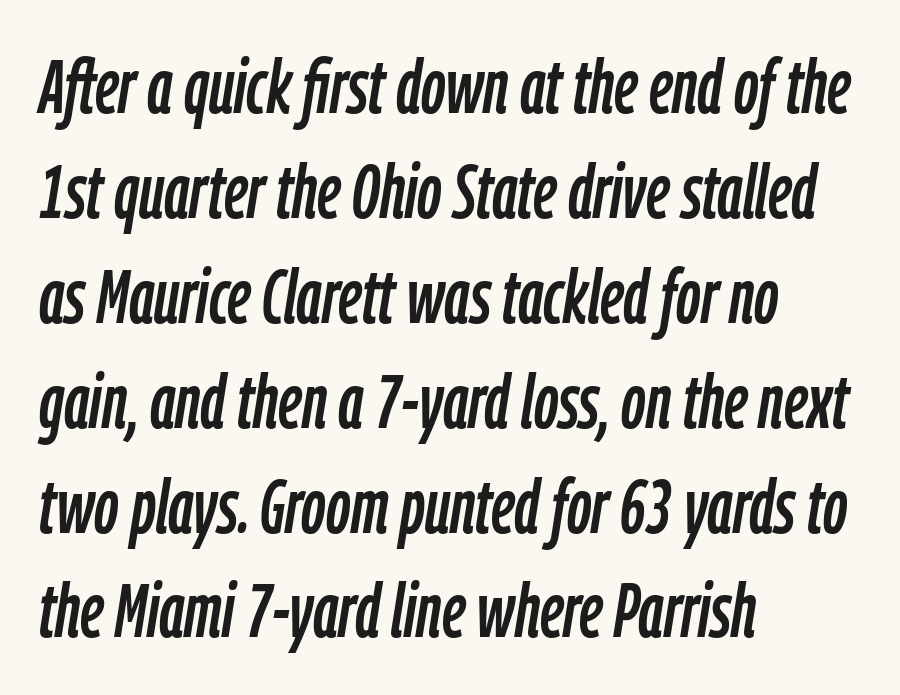
Is the letter spacing exaggerated? No — it looks like the ordinary default. Typeset ragged right — the left edge is the straight one. Compared with ordinary roman type, these characters are visibly tilted. Anything drawn beneath the words? Only blank space.
